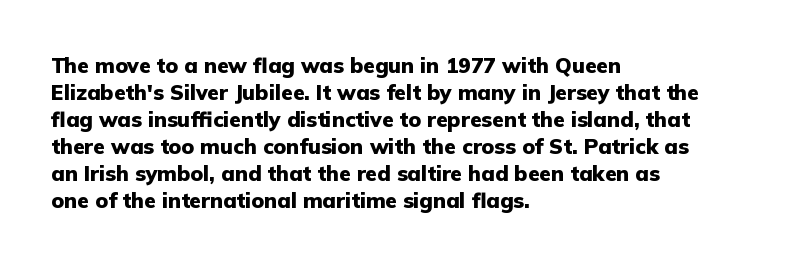
The space directly below the letters is spotless. In terms of leading, this rendering sits right in the middle. Notice how the stems are strictly vertical — no italics here. Honestly, the letter spacing is just normal — you wouldn't notice it. Typesetter's note: full bold, strokes at maximum text heaviness.
